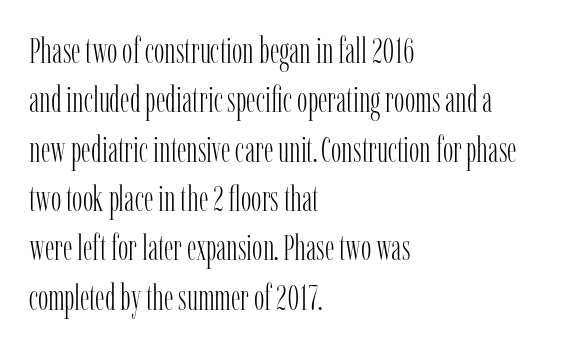
The image shows 35 px light, condensed serif type, upright; set left-aligned, normal line spacing (1.41x), normal letter spacing, not underlined; low stroke contrast and a medium x-height.
